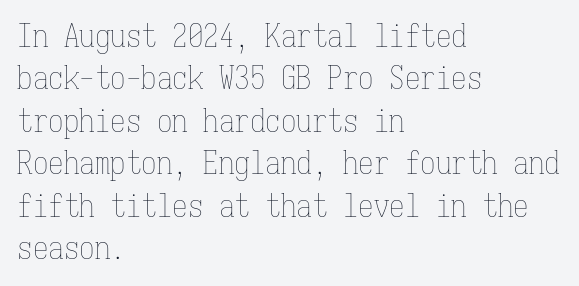
Q: Is the text bold? A: No.
Q: Is the text italic (slanted)? A: No, it is upright.
Q: Is the text underlined? A: No.
Q: How is the paragraph aligned? A: Left-aligned.
Q: Is the spacing between letters normal or unusually wide? A: Normal.
Q: Is the spacing between lines tight, normal or loose? A: Normal.
Q: Width (condensed, normal, or wide)? A: Condensed.
Q: Stroke contrast? A: Low.
Q: x-height? A: Medium.
Q: Monospaced? A: Yes.
